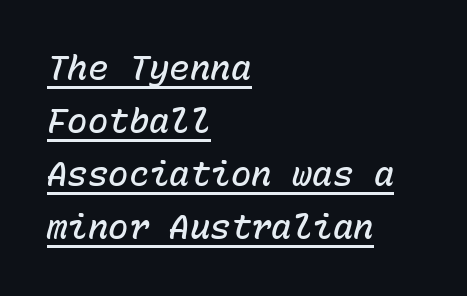
Q: Is the text bold? A: Semi-bold.
Q: Is the text italic (slanted)? A: Yes, it leans right by about 15 degrees.
Q: Is the text underlined? A: Yes.
Q: How is the paragraph aligned? A: Left-aligned.
Q: Is the spacing between letters normal or unusually wide? A: Normal.
Q: Is the spacing between lines tight, normal or loose? A: Normal.
Q: Width (condensed, normal, or wide)? A: Normal.
Q: Stroke contrast? A: Low.
Q: x-height? A: Medium.
Q: Monospaced? A: Yes.
